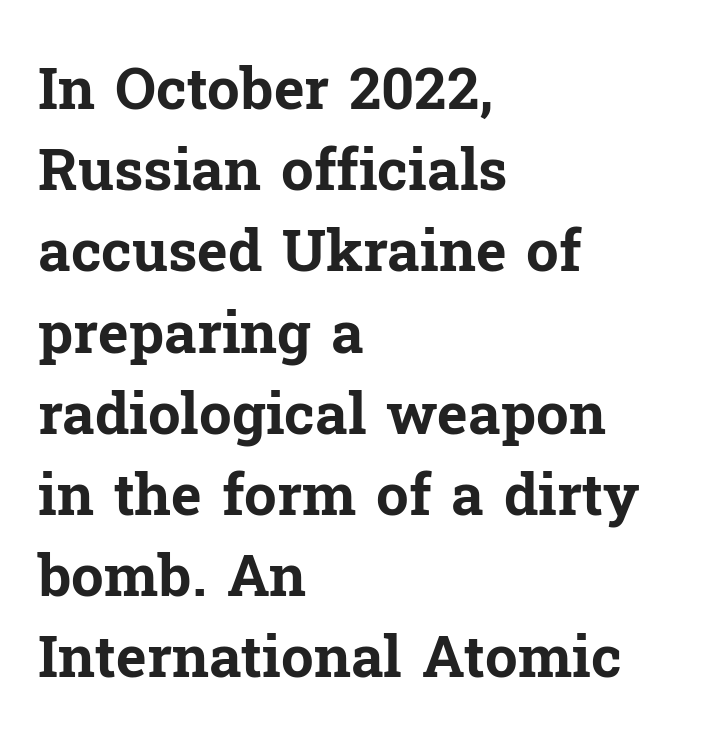
Q: Is the text bold? A: Yes.
Q: Is the text italic (slanted)? A: No, it is upright.
Q: Is the typeface a serif or a sans-serif typeface? A: Serif.
Q: Is the text underlined? A: No.
Q: How is the paragraph aligned? A: Left-aligned.
Q: Is the spacing between letters normal or unusually wide? A: Normal.
Q: Is the spacing between lines tight, normal or loose? A: Normal.
Q: Width (condensed, normal, or wide)? A: Normal.
Q: Stroke contrast? A: Low.
Q: x-height? A: Medium.
Q: Monospaced? A: No.
